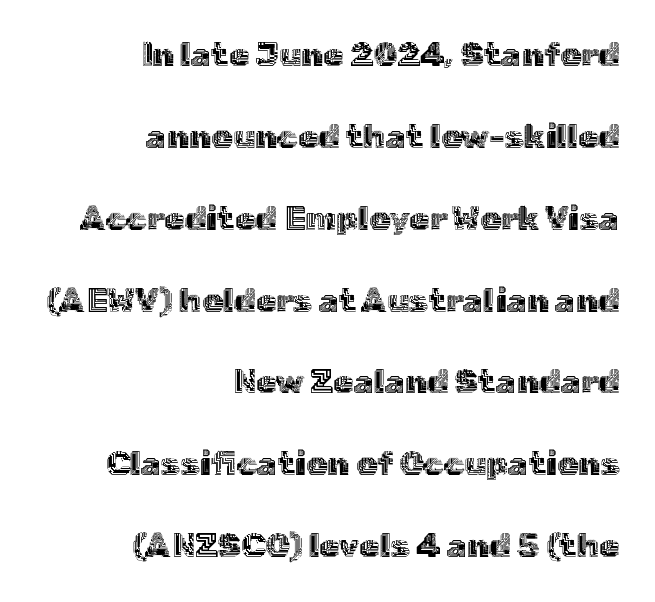
Between one letter and the next there's only the usual sliver of space. These lines were composed using upright roman letters. Words float on clear page, feet unadorned. Here the designer chose a conventional face with non-uniform glyph widths.
